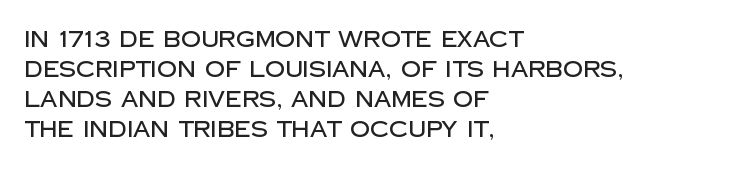
The lettering stays uniformly vertical, giving the passage a roman look. The text block is weighted toward the left margin, trailing off unevenly rightward. A typesetter would call this zero additional tracking. Evenly set lines give the paragraph a standard silhouette.
